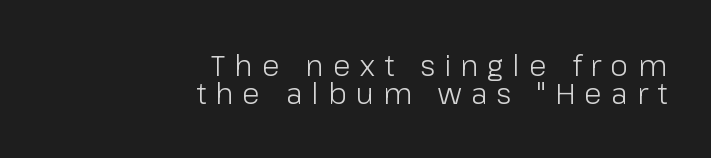
The space between consecutive lines is stingy. A flush-right, rag-left setting is used for this passage. Tracking value appears strongly positive — letters spread wide. The letters carry no serifs — their stems end cleanly without finishing strokes.
